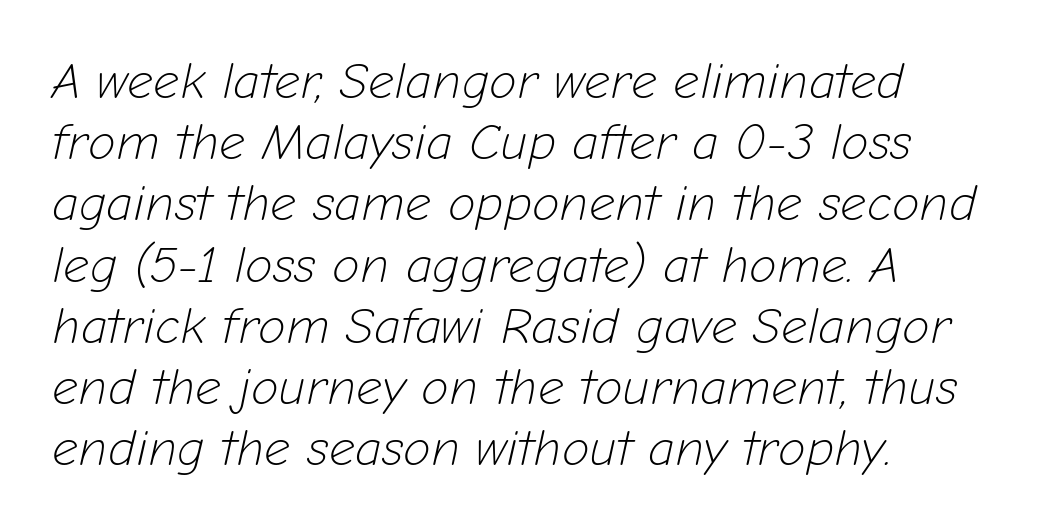
{"italic": "yes", "lean": "right", "slant_degrees": 12, "bold": "no", "weight": "light", "width": "normal", "stroke_contrast": "low", "x_height": "medium", "monospaced": "no", "underline": "no", "align": "left", "line_spacing_ratio": 1.2, "letter_spacing": "normal", "letter_spacing_em": 0.0, "glyph_px": 51}
